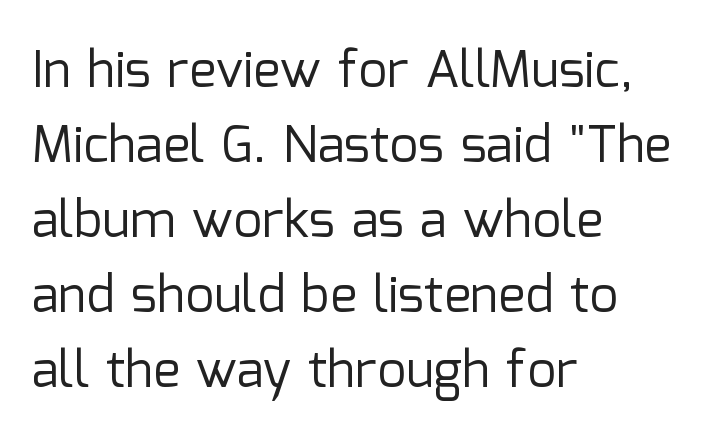
Q: Is the text bold? A: No.
Q: Is the text italic (slanted)? A: No, it is upright.
Q: Is the typeface a serif or a sans-serif typeface? A: Sans-serif.
Q: Is the text underlined? A: No.
Q: How is the paragraph aligned? A: Left-aligned.
Q: Is the spacing between letters normal or unusually wide? A: Normal.
Q: Is the spacing between lines tight, normal or loose? A: Normal.
Q: Width (condensed, normal, or wide)? A: Normal.
Q: Stroke contrast? A: Low.
Q: x-height? A: Medium.
Q: Monospaced? A: No.
